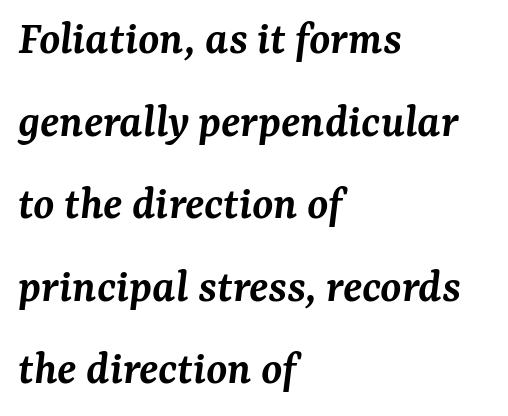
A typesetter would mark this as italic. Descenders are the only things crossing below the line. A typesetter would label this face a serif. Each word holds together tightly as a unit, with standard inter-letter gaps. Visually the block forms a straight wall on the left and a jagged coastline on the right.
